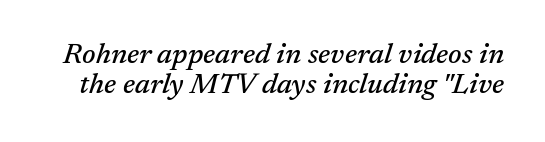
Q: Is the text italic (slanted)? A: Yes, it leans right by about 17 degrees.
Q: Is the typeface a serif or a sans-serif typeface? A: Serif.
Q: Is the text underlined? A: No.
Q: Is the spacing between letters normal or unusually wide? A: Normal.
Q: Is the spacing between lines tight, normal or loose? A: Tight.
Q: Width (condensed, normal, or wide)? A: Normal.
Q: Stroke contrast? A: Medium.
Q: x-height? A: Medium.
Q: Monospaced? A: No.
